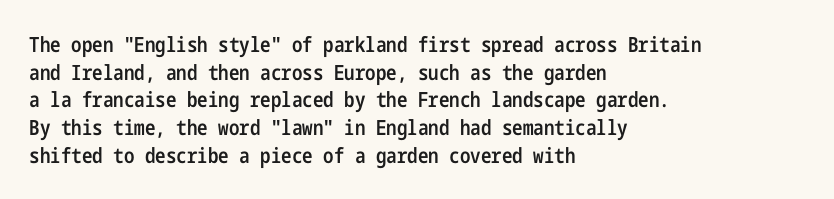
The image shows 21 px text type, upright; set left-aligned, normal line spacing (1.32x), normal letter spacing, not underlined.
